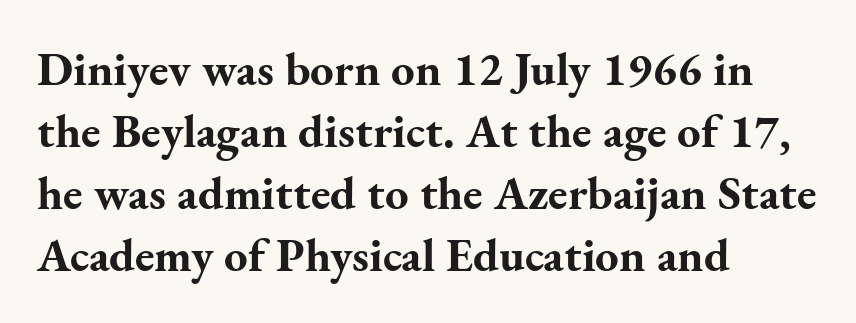
{"serif": "yes", "italic": "no", "bold": "yes", "weight": "bold", "width": "normal", "stroke_contrast": "medium", "x_height": "small", "monospaced": "no", "underline": "no", "align": "left", "line_spacing": "normal", "line_spacing_ratio": 1.32, "letter_spacing": "normal", "letter_spacing_em": 0.0, "glyph_px": 47}
